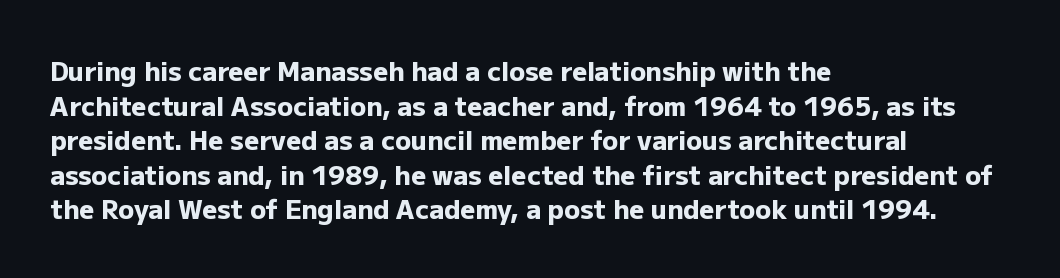
Do the letters lean? They stand straight. Standard letterfit; no display-style spreading of the glyphs. The strip under each line holds only bare page. The rendering anchors every line to the left-hand side. The glyphs have the mass of a bold cut. Quick note: interline space is typical.
